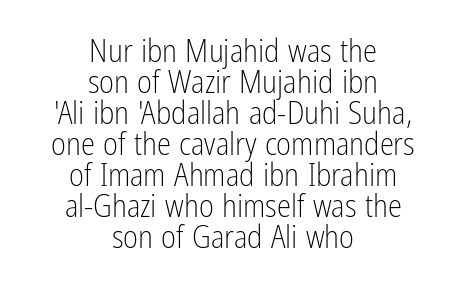
The area under the type is left untouched. Students, observe: this is what under-led, compact text looks like. How are the letters spaced? Ordinarily, with no added tracking. Which margin do the lines hug? Neither — every line sits in the middle. The weight tops out at a normal text grade. Unlike a traditional serif, this face leaves its strokes unadorned.
